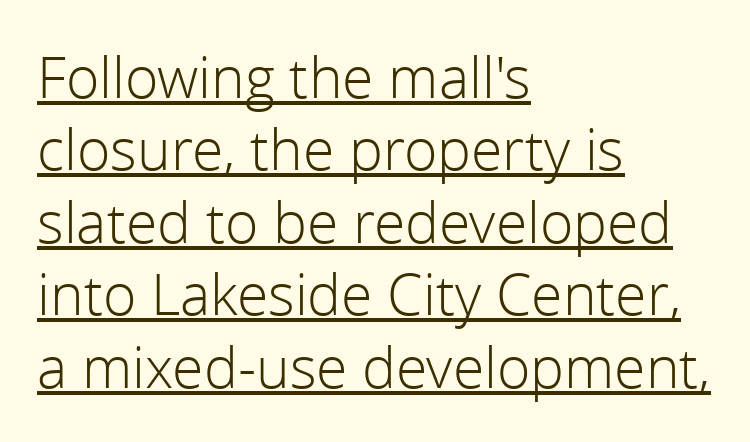
The image shows 57 px light sans-serif type, upright; set left-aligned, normal line spacing (1.27x), normal letter spacing, underlined; a medium x-height.
